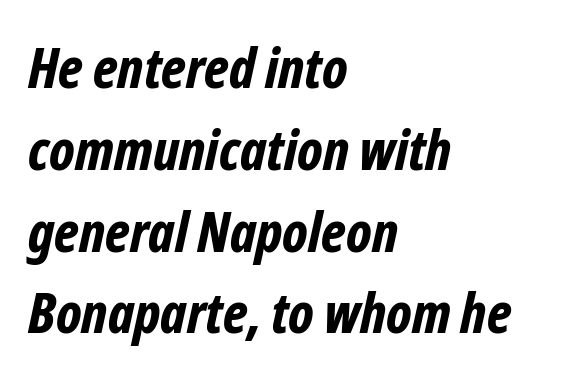
Q: Is the text bold? A: Yes.
Q: Is the text italic (slanted)? A: Yes, it leans right by about 12 degrees.
Q: Is the text underlined? A: No.
Q: How is the paragraph aligned? A: Left-aligned.
Q: Is the spacing between letters normal or unusually wide? A: Normal.
Q: Is the spacing between lines tight, normal or loose? A: Normal.
Q: Width (condensed, normal, or wide)? A: Condensed.
Q: Stroke contrast? A: Low.
Q: x-height? A: Medium.
Q: Monospaced? A: No.
